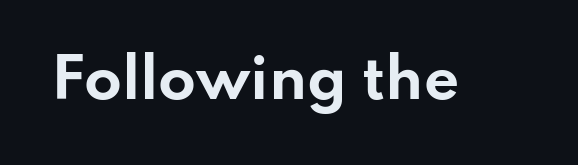
{"serif": "no", "italic": "no", "bold": "yes", "weight": "bold", "width": "wide", "stroke_contrast": "low", "x_height": "small", "monospaced": "no", "underline": "no", "letter_spacing": "normal", "letter_spacing_em": 0.0, "glyph_px": 55}
